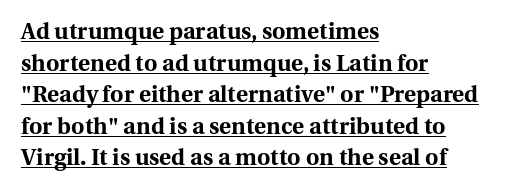
The image shows 23 px bold type, upright; set left-aligned, normal line spacing (1.37x), normal letter spacing, underlined.
